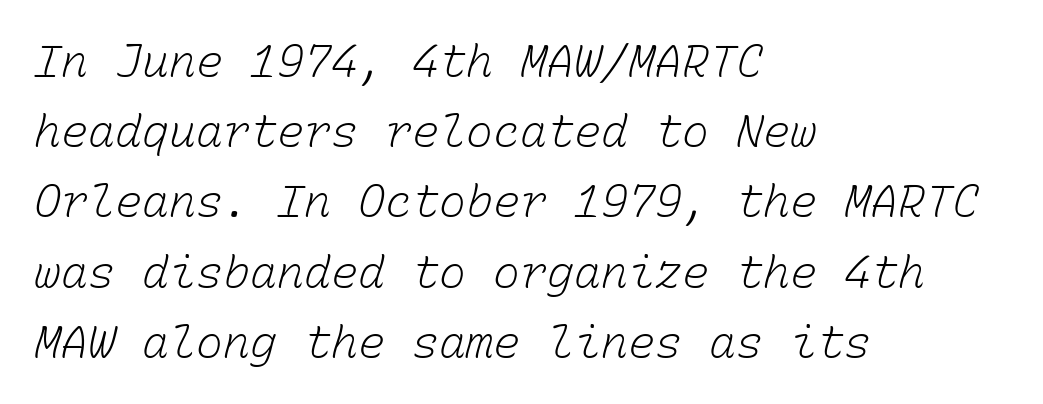
The font is comparable to plain body text, perhaps lighter. You could count columns in this text — the font is strictly monospaced. Is there much room between lines? A standard amount, neither cramped nor airy. These lines are set flush left with a ragged right edge. These lines keep a tight, regular rhythm from letter to letter.
